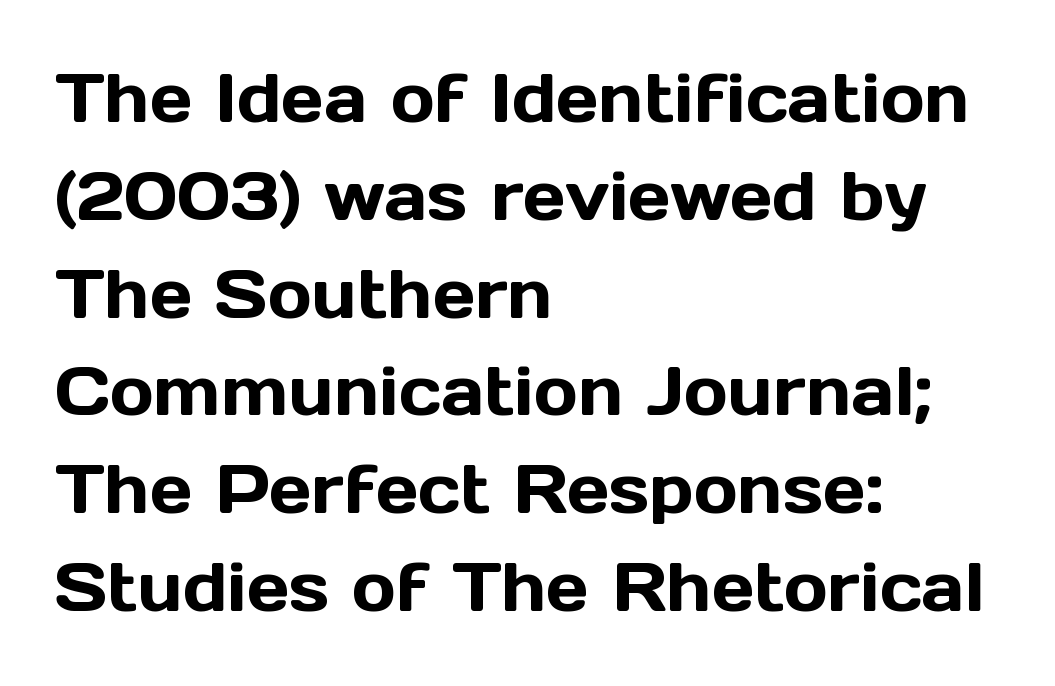
The image shows 67 px sans-serif type, upright; set left-aligned, normal line spacing (1.46x), normal letter spacing, not underlined; a medium x-height.
